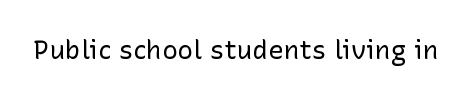
Q: Is the text bold? A: No.
Q: Is the text italic (slanted)? A: No, it is upright.
Q: Is the text underlined? A: No.
Q: Is the spacing between letters normal or unusually wide? A: Normal.
